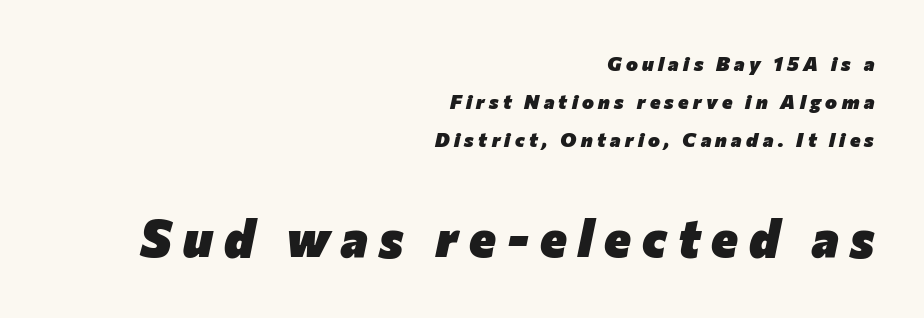
Q: Is the text bold? A: Yes.
Q: Is the text italic (slanted)? A: Yes, it leans right by about 12 degrees.
Q: Is the text underlined? A: No.
Q: How is the paragraph aligned? A: Right-aligned.
Q: Is the spacing between letters normal or unusually wide? A: Unusually wide.
Q: Is the spacing between lines tight, normal or loose? A: Loose.
Q: Which block of text is set in a larger size, the first (top) or the second (bottom)? A: The second (bottom) one.
Q: Width (condensed, normal, or wide)? A: Normal.
Q: Stroke contrast? A: Low.
Q: x-height? A: Medium.
Q: Monospaced? A: No.
